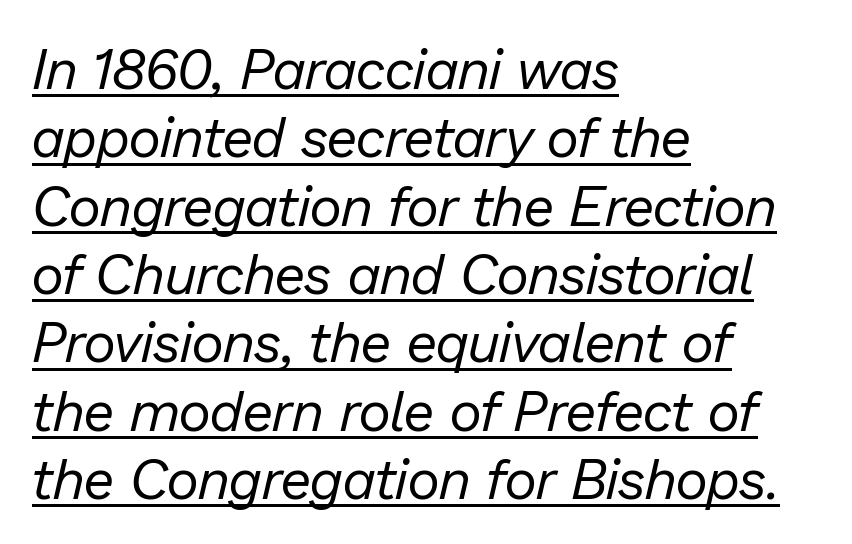
Characters follow at the spacing the type designer built in. The face used here appears with an underline applied. A typesetter would call this proportional, since set widths differ per character. The strokes are not fattened; the text isn't bold.
